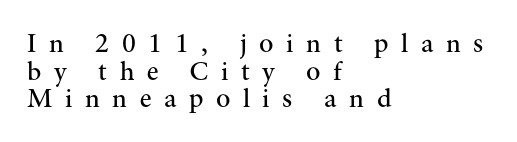
Q: Is the text bold? A: No.
Q: Is the text italic (slanted)? A: No, it is upright.
Q: Is the text underlined? A: No.
Q: How is the paragraph aligned? A: Left-aligned.
Q: Is the spacing between letters normal or unusually wide? A: Unusually wide.
Q: Is the spacing between lines tight, normal or loose? A: Tight.
